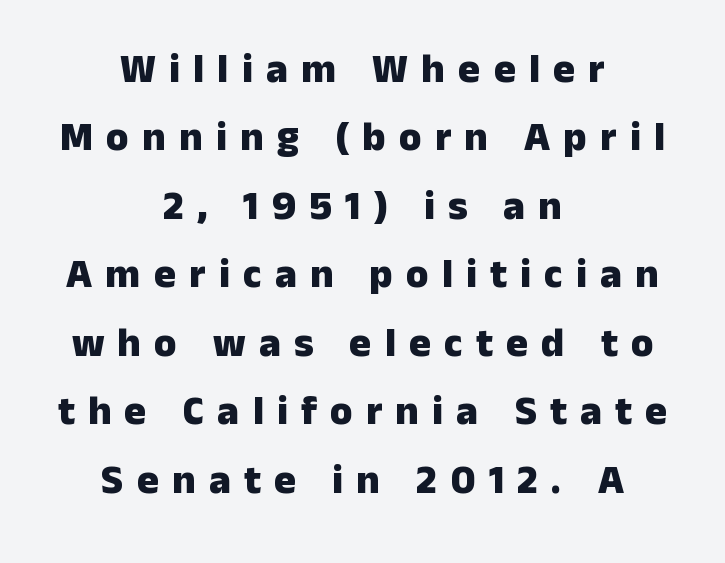
Q: Is the text bold? A: Yes.
Q: Is the text italic (slanted)? A: No, it is upright.
Q: Is the typeface a serif or a sans-serif typeface? A: Sans-serif.
Q: Is the text underlined? A: No.
Q: How is the paragraph aligned? A: Centered.
Q: Is the spacing between letters normal or unusually wide? A: Unusually wide.
Q: Is the spacing between lines tight, normal or loose? A: Normal.
Q: Width (condensed, normal, or wide)? A: Normal.
Q: Stroke contrast? A: Low.
Q: x-height? A: Medium.
Q: Monospaced? A: No.
